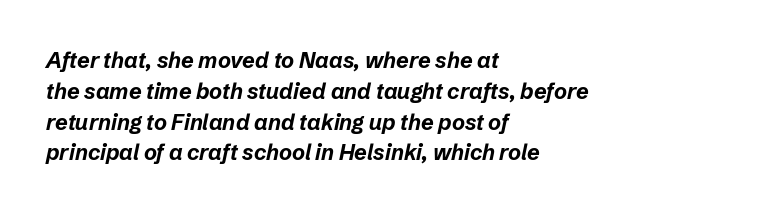
{"italic": "yes", "lean": "right", "slant_degrees": 12, "bold": "yes", "underline": "no", "align": "left", "line_spacing": "normal", "line_spacing_ratio": 1.4, "letter_spacing": "normal", "letter_spacing_em": 0.0, "glyph_px": 22}
